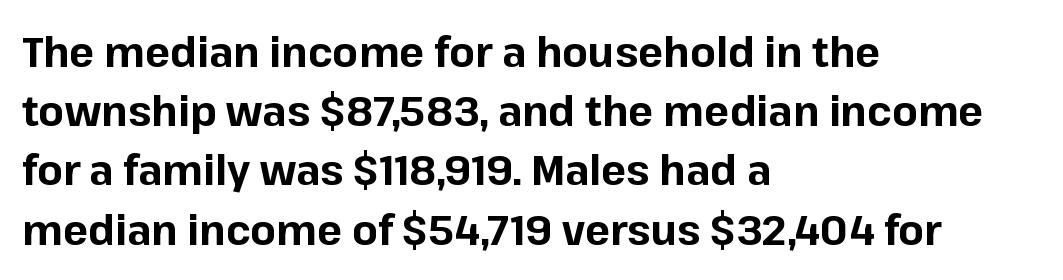
The image shows 42 px bold sans-serif type, upright; set left-aligned, normal line spacing (1.41x), normal letter spacing, not underlined; low stroke contrast and a medium x-height.
